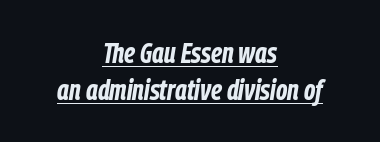
{"italic": "yes", "lean": "right", "slant_degrees": 9, "bold": "yes", "weight": "bold", "width": "condensed", "stroke_contrast": "low", "x_height": "medium", "monospaced": "no", "underline": "yes", "align": "center", "line_spacing": "normal", "line_spacing_ratio": 1.29, "letter_spacing": "normal", "letter_spacing_em": 0.0, "glyph_px": 29}
